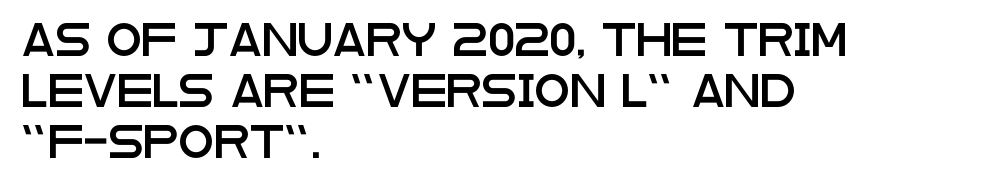
Any mark beneath the type? The region is blank. Vertical strokes here are truly vertical. The letters advance in unequal steps, a hallmark of proportional type. The lines sit at an ordinary, default distance from one another. Regarding serifs, this sample does without them. The letters sit at their default tracking, neither squeezed nor spread.
